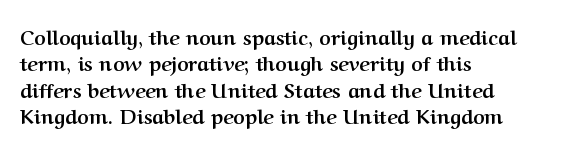
The image shows 20 px bold type, upright; set left-aligned, normal line spacing (1.32x), normal letter spacing, not underlined.
